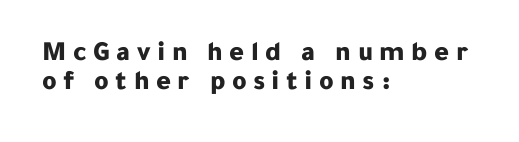
The image shows 28 px bold sans-serif type, upright; set left-aligned, tight line spacing (1.05x), unusually wide letter spacing (+0.23 em), not underlined; low stroke contrast and a medium x-height.
